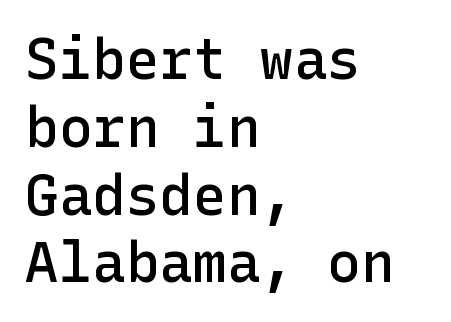
Here the glyphs are tracked normally, forming tight word shapes. This rendering employs a face without finishing strokes, i.e., a sans-serif. Notice how the passage keeps a crisp vertical edge on the left only. Anything drawn beneath the words? Only blank space. Notice how the stems are strictly vertical — no italics here. A bit beefed up — I'd call it semibold rather than bold.
